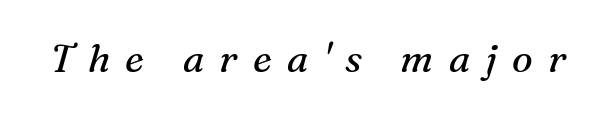
Q: Is the text bold? A: No.
Q: Is the text italic (slanted)? A: Yes, it leans right by about 16 degrees.
Q: Is the typeface a serif or a sans-serif typeface? A: Serif.
Q: Is the text underlined? A: No.
Q: Is the spacing between letters normal or unusually wide? A: Unusually wide.
Q: Width (condensed, normal, or wide)? A: Normal.
Q: Stroke contrast? A: Medium.
Q: x-height? A: Medium.
Q: Monospaced? A: No.
